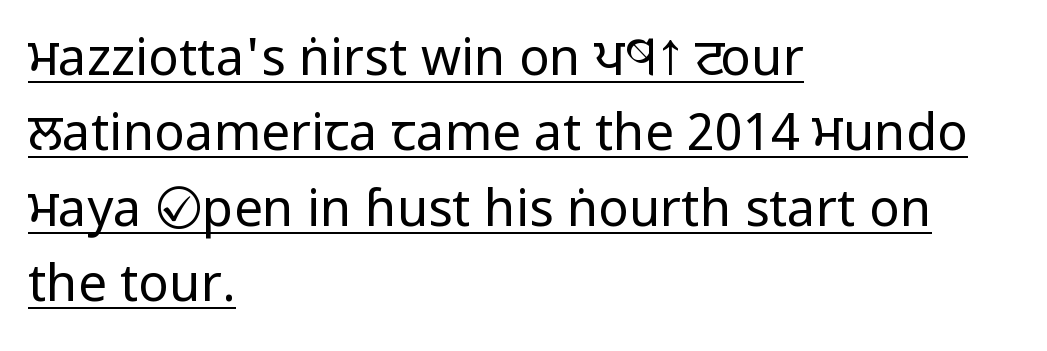
{"serif": "no", "italic": "no", "bold": "no", "weight": "regular", "width": "condensed", "stroke_contrast": "low", "x_height": "large", "monospaced": "no", "underline": "yes", "align": "left", "line_spacing": "normal", "line_spacing_ratio": 1.48, "letter_spacing": "normal", "letter_spacing_em": 0.0, "glyph_px": 51}
